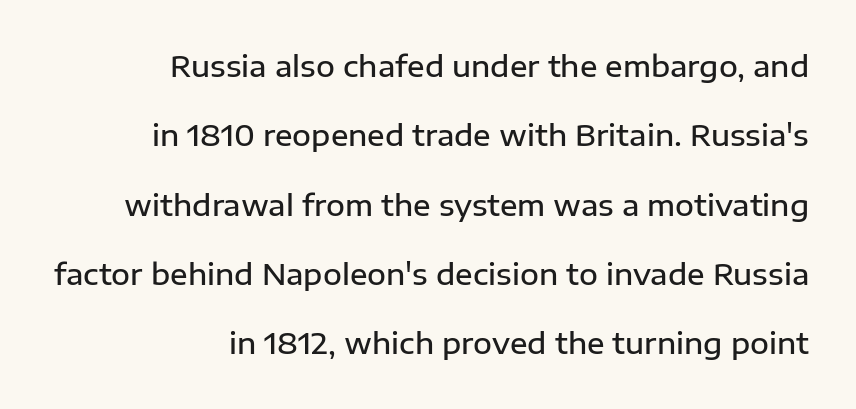
{"serif": "no", "italic": "no", "bold": "semi", "weight": "semibold", "width": "normal", "stroke_contrast": "low", "x_height": "medium", "monospaced": "no", "underline": "no", "align": "right", "line_spacing": "loose", "line_spacing_ratio": 2.39, "letter_spacing": "normal", "letter_spacing_em": 0.0, "glyph_px": 29}
